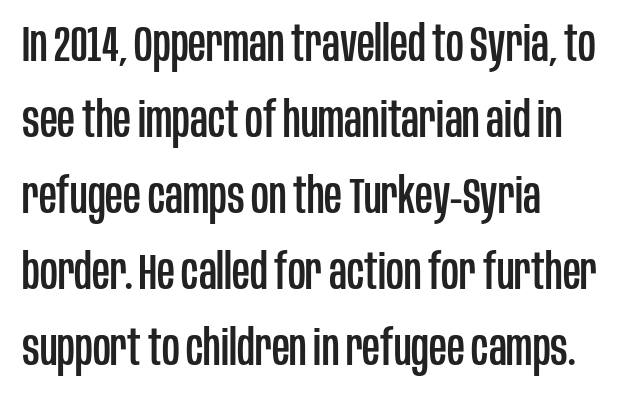
The image shows 49 px condensed sans-serif type, upright; set left-aligned, normal line spacing (1.55x), normal letter spacing, not underlined; low stroke contrast and a large x-height.
